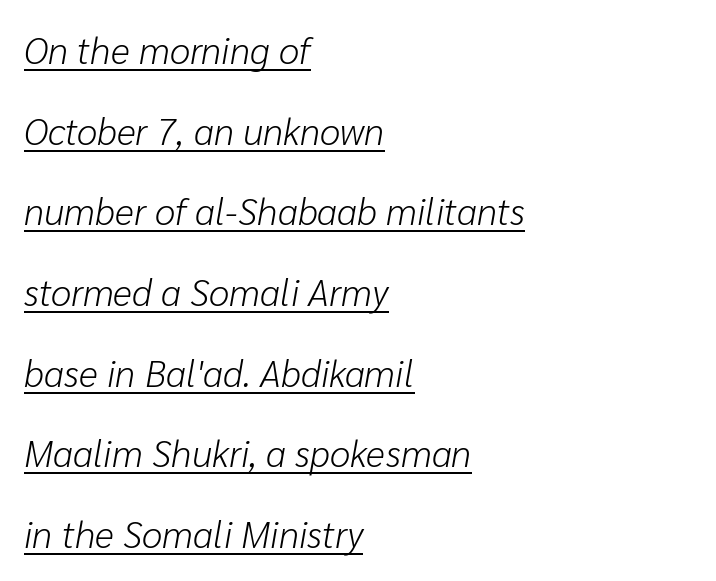
Leading: increased. Do the characters align in a grid? No, the font is proportional. The tracking reads as untouched default to a designer's eye. The text carries the slant typical of an italic or oblique font. The weight tops out at a normal text grade.
